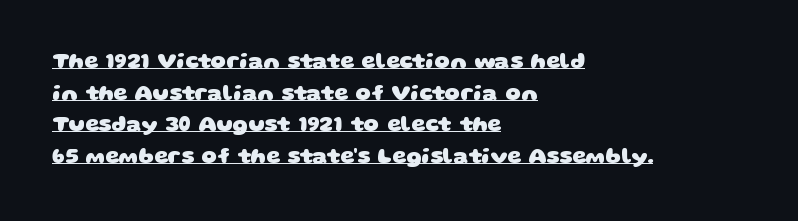
{"bold": "yes", "underline": "yes", "align": "left", "line_spacing": "normal", "line_spacing_ratio": 1.44, "letter_spacing": "normal", "letter_spacing_em": 0.0, "glyph_px": 22}
